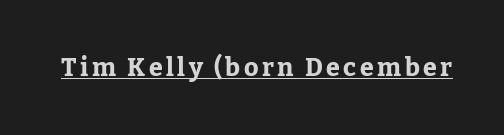
{"italic": "no", "bold": "yes", "underline": "yes", "glyph_px": 25}
